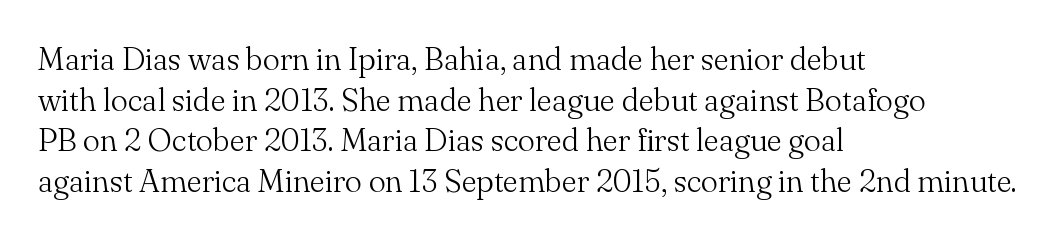
The image shows 32 px light serif type, upright; set left-aligned, normal line spacing (1.27x), normal letter spacing, not underlined; medium stroke contrast and a small x-height.
